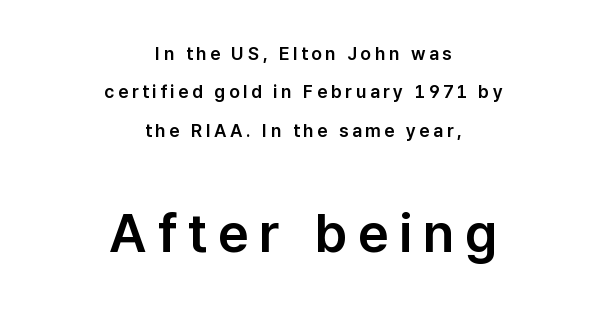
The image shows 54 px sans-serif type, upright; set centered, loose line spacing (2.13x), unusually wide letter spacing (+0.2 em), not underlined; the second (bottom) block is 3.0x larger; low stroke contrast and a medium x-height.
